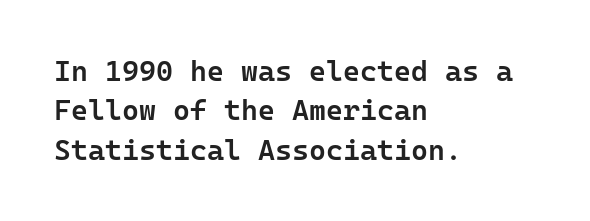
Q: Is the text bold? A: Semi-bold.
Q: Is the text italic (slanted)? A: No, it is upright.
Q: Is the typeface a serif or a sans-serif typeface? A: Sans-serif.
Q: Is the text underlined? A: No.
Q: How is the paragraph aligned? A: Left-aligned.
Q: Is the spacing between letters normal or unusually wide? A: Normal.
Q: Is the spacing between lines tight, normal or loose? A: Normal.
Q: Width (condensed, normal, or wide)? A: Normal.
Q: Stroke contrast? A: Low.
Q: x-height? A: Medium.
Q: Monospaced? A: Yes.
